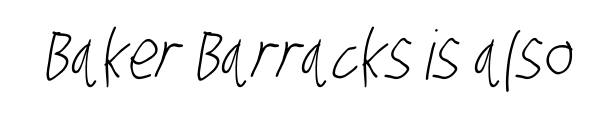
{"serif": "no", "bold": "no", "weight": "light", "width": "condensed", "stroke_contrast": "low", "x_height": "large", "monospaced": "no", "underline": "no", "letter_spacing": "normal", "letter_spacing_em": 0.0, "glyph_px": 68}
